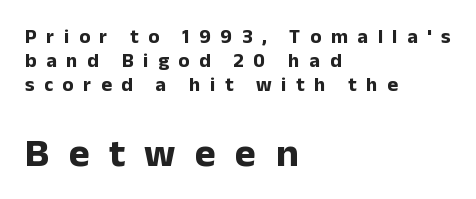
{"serif": "no", "italic": "no", "bold": "yes", "weight": "bold", "width": "normal", "stroke_contrast": "low", "x_height": "medium", "monospaced": "no", "underline": "no", "align": "left", "line_spacing_ratio": 1.21, "letter_spacing": "wide", "letter_spacing_em": 0.48, "larger_block": "second", "size_ratio": 2.0, "glyph_px": 40}
